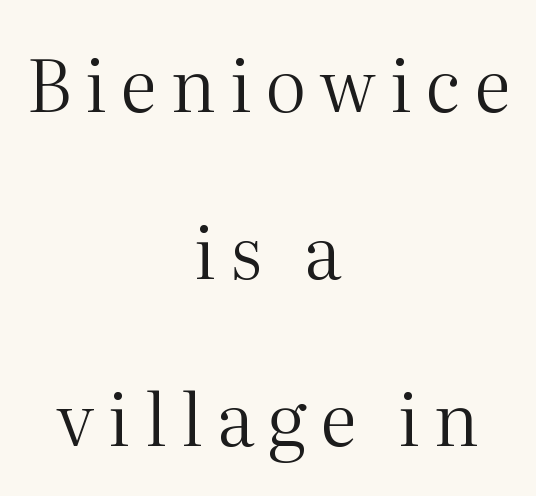
{"serif": "yes", "italic": "no", "bold": "no", "weight": "regular", "width": "normal", "stroke_contrast": "medium", "x_height": "medium", "monospaced": "no", "underline": "no", "align": "center", "line_spacing": "loose", "line_spacing_ratio": 2.29, "glyph_px": 73}
